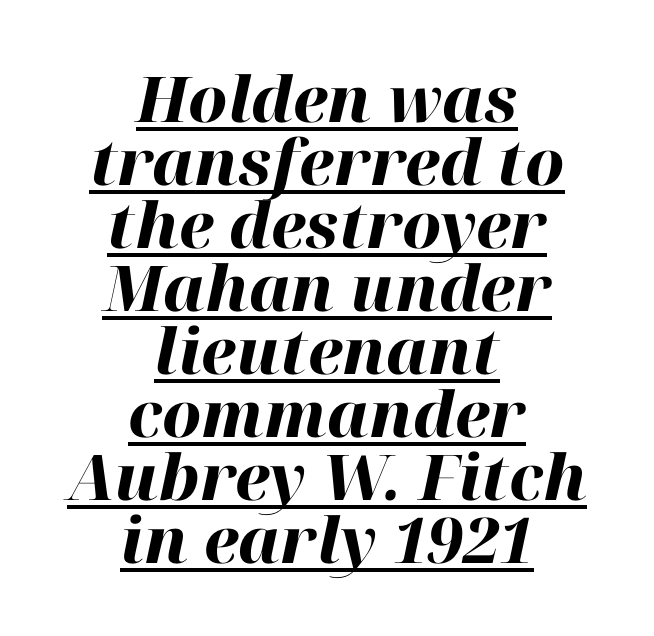
Q: Is the text bold? A: Yes.
Q: Is the text italic (slanted)? A: Yes, it leans right by about 12 degrees.
Q: Is the text underlined? A: Yes.
Q: How is the paragraph aligned? A: Centered.
Q: Is the spacing between letters normal or unusually wide? A: Normal.
Q: Is the spacing between lines tight, normal or loose? A: Tight.
Q: Width (condensed, normal, or wide)? A: Normal.
Q: Stroke contrast? A: High.
Q: x-height? A: Medium.
Q: Monospaced? A: No.
